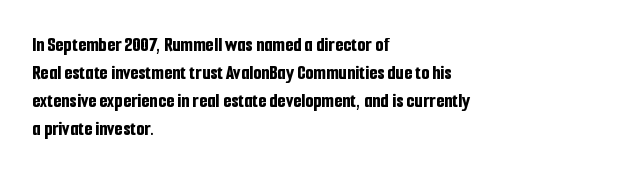
The image shows 21 px bold type, upright; set left-aligned, normal line spacing (1.34x), normal letter spacing, not underlined.
